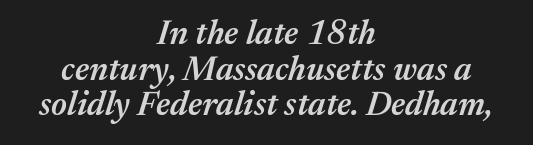
Q: Is the text bold? A: Semi-bold.
Q: Is the text italic (slanted)? A: Yes, it leans right by about 17 degrees.
Q: Is the text underlined? A: No.
Q: How is the paragraph aligned? A: Centered.
Q: Is the spacing between letters normal or unusually wide? A: Normal.
Q: Is the spacing between lines tight, normal or loose? A: Tight.
Q: Width (condensed, normal, or wide)? A: Normal.
Q: Stroke contrast? A: Medium.
Q: x-height? A: Medium.
Q: Monospaced? A: No.
